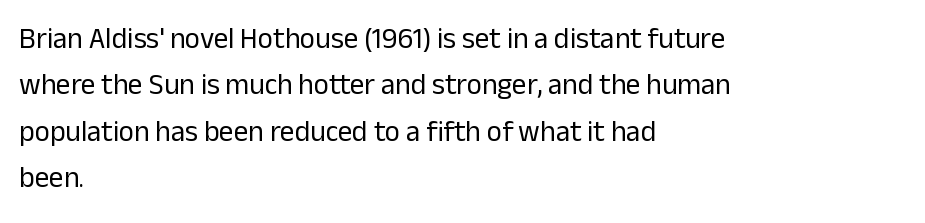
{"serif": "no", "italic": "no", "bold": "no", "weight": "regular", "width": "normal", "stroke_contrast": "low", "x_height": "medium", "monospaced": "no", "underline": "no", "align": "left", "line_spacing": "normal", "line_spacing_ratio": 1.6, "letter_spacing": "normal", "letter_spacing_em": 0.0, "glyph_px": 29}
